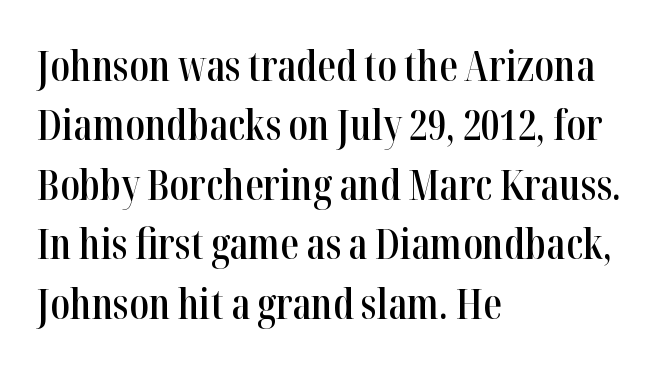
{"serif": "yes", "italic": "no", "bold": "semi", "weight": "semibold", "width": "condensed", "stroke_contrast": "high", "x_height": "medium", "monospaced": "no", "underline": "no", "align": "left", "line_spacing": "normal", "line_spacing_ratio": 1.45, "letter_spacing": "normal", "letter_spacing_em": 0.0, "glyph_px": 41}
